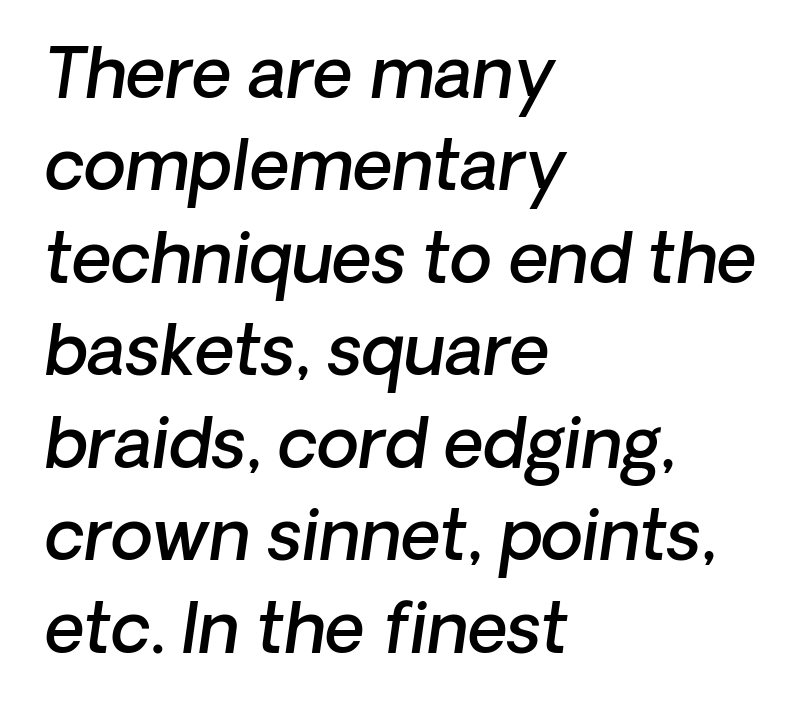
The image shows 69 px semibold sans-serif type; set left-aligned, normal line spacing (1.34x), normal letter spacing, not underlined; low stroke contrast and a medium x-height.
